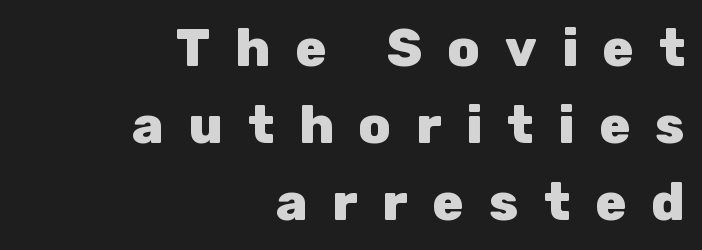
The image shows 52 px heavy sans-serif type, upright; set right-aligned, normal line spacing (1.48x), unusually wide letter spacing (+0.48 em), not underlined; low stroke contrast and a medium x-height.
